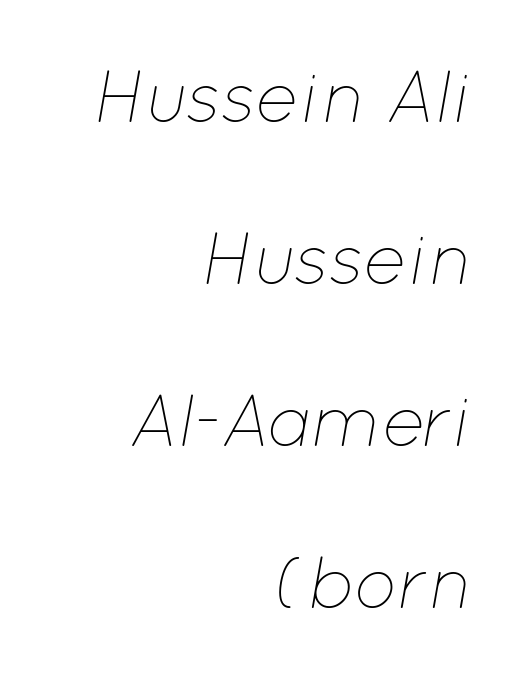
Q: Is the text bold? A: No.
Q: Is the text italic (slanted)? A: Yes, it leans right by about 12 degrees.
Q: Is the text underlined? A: No.
Q: How is the paragraph aligned? A: Right-aligned.
Q: Is the spacing between letters normal or unusually wide? A: Normal.
Q: Is the spacing between lines tight, normal or loose? A: Loose.
Q: Width (condensed, normal, or wide)? A: Normal.
Q: Stroke contrast? A: Low.
Q: x-height? A: Medium.
Q: Monospaced? A: No.
